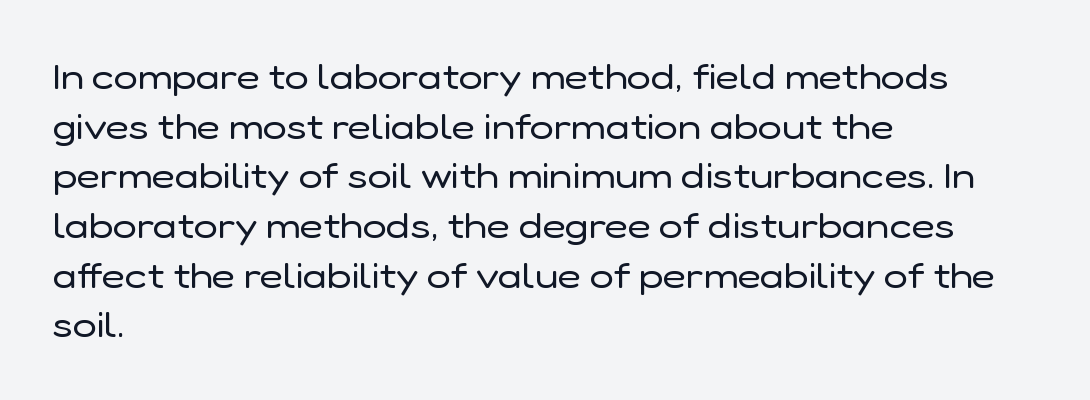
The image shows 36 px regular-weight sans-serif type, upright; set left-aligned, normal line spacing (1.38x), normal letter spacing, not underlined; low stroke contrast and a medium x-height.
